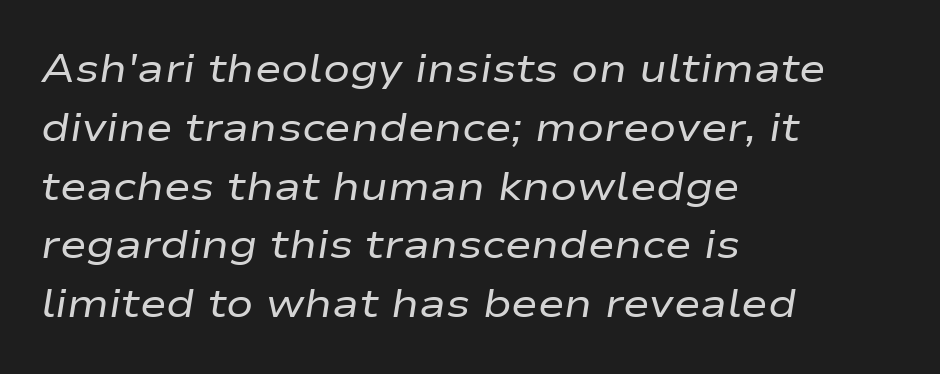
Q: Is the text bold? A: No.
Q: Is the text italic (slanted)? A: Yes, it leans right by about 9 degrees.
Q: Is the text underlined? A: No.
Q: How is the paragraph aligned? A: Left-aligned.
Q: Is the spacing between letters normal or unusually wide? A: Normal.
Q: Is the spacing between lines tight, normal or loose? A: Normal.
Q: Width (condensed, normal, or wide)? A: Wide.
Q: Stroke contrast? A: Low.
Q: x-height? A: Medium.
Q: Monospaced? A: No.
